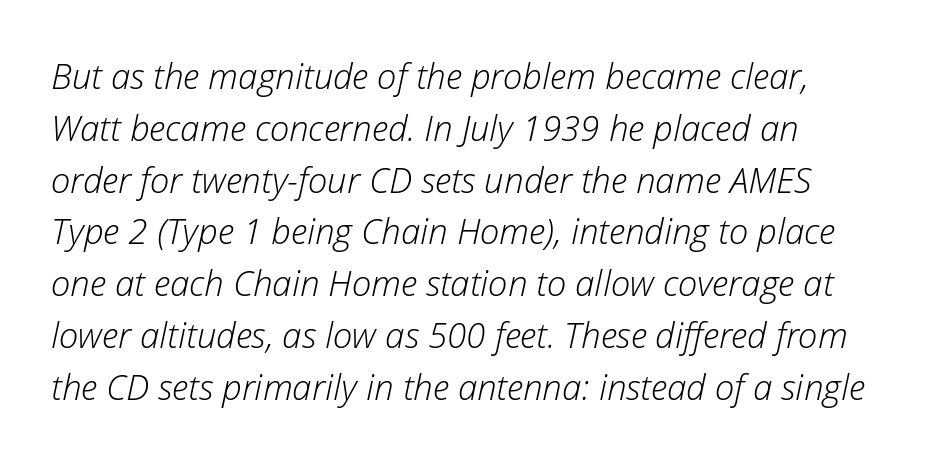
Q: Is the text bold? A: No.
Q: Is the text italic (slanted)? A: Yes, it leans right by about 12 degrees.
Q: Is the text underlined? A: No.
Q: Is the spacing between letters normal or unusually wide? A: Normal.
Q: Is the spacing between lines tight, normal or loose? A: Normal.
Q: Width (condensed, normal, or wide)? A: Normal.
Q: Stroke contrast? A: Low.
Q: x-height? A: Medium.
Q: Monospaced? A: No.
